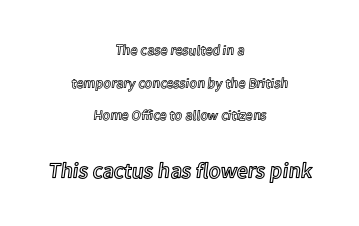
Scale increases going downward across the two blocks. The gap between lines stays unmarked. Reading down the column, the eye jumps a long way to each next line. Horizontally, the lines are justified to the midpoint only. The tracking reads as untouched default to a designer's eye.
